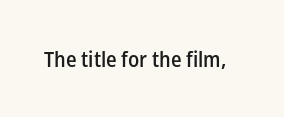
Typesetter's note: demi weight, one step under bold. The specimen omits any rule beneath the text block's lines. Is there any slant? The stems are plumb. Does extra space separate the letters? No, they use regular spacing.
